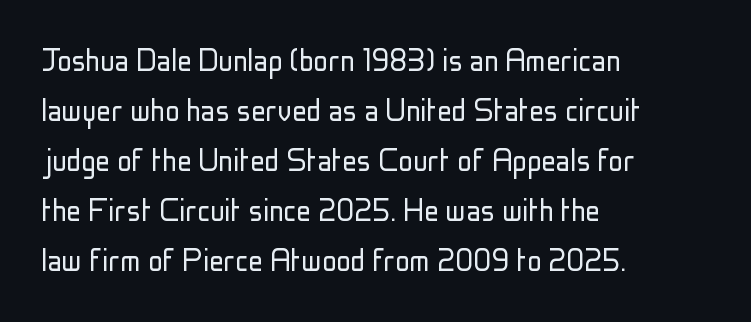
The strokes carry an ordinary text weight at most. The lines sit at an ordinary, default distance from one another. The letters advance in unequal steps, a hallmark of proportional type. The text was rendered using a sans face with plain stroke endings. Nobody touched the tracking dial on this one. Any mark beneath the type? The region is blank.
